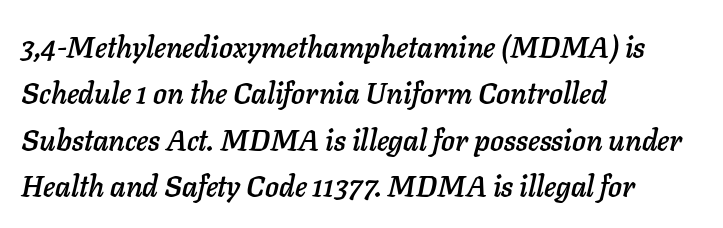
The image shows 29 px text type, italic (leaning right); set left-aligned, normal line spacing (1.6x), normal letter spacing, not underlined; low stroke contrast and a medium x-height.
